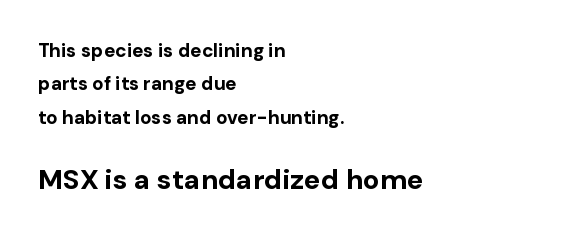
The image shows 28 px bold sans-serif type, upright; set left-aligned, line spacing 1.76x, normal letter spacing, not underlined; the second (bottom) block is 1.47x larger; low stroke contrast and a medium x-height.
